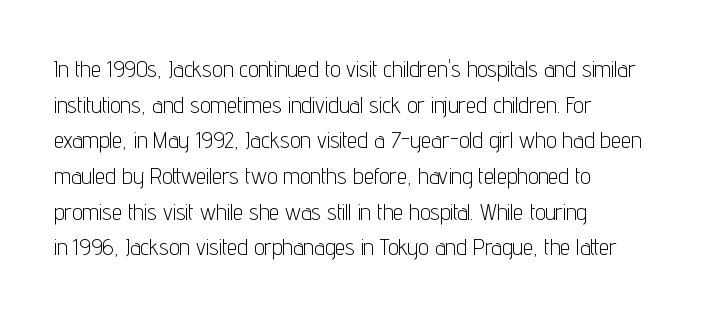
Baseline-to-baseline distance is the conventional proportion of letter height. The passage is arranged the way most books set body copy — flush left. The glyphs are unaccompanied by any horizontal stroke below them. The gaps between neighbouring characters are ordinary and unremarkable.
